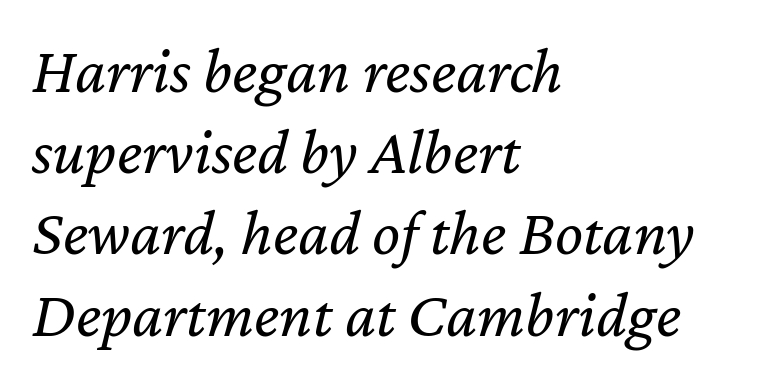
The image shows 66 px regular-weight type, italic (leaning right); set left-aligned, line spacing 1.23x, normal letter spacing, not underlined; low stroke contrast and a medium x-height.
